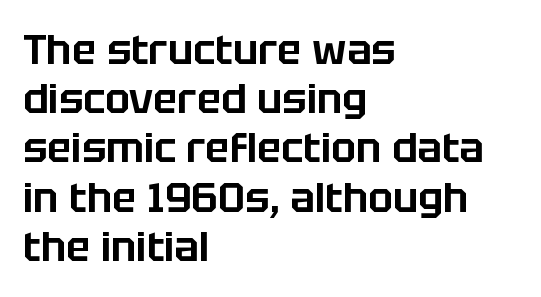
Q: Is the text italic (slanted)? A: No, it is upright.
Q: Is the typeface a serif or a sans-serif typeface? A: Sans-serif.
Q: Is the text underlined? A: No.
Q: How is the paragraph aligned? A: Left-aligned.
Q: Is the spacing between letters normal or unusually wide? A: Normal.
Q: Width (condensed, normal, or wide)? A: Normal.
Q: Stroke contrast? A: Low.
Q: x-height? A: Large.
Q: Monospaced? A: No.
